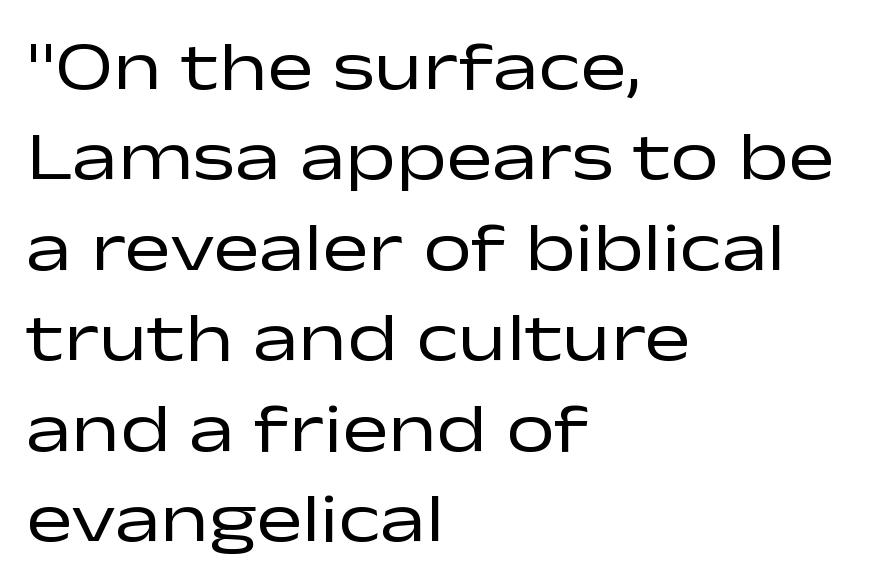
Rows of type keep a routine distance in the vertical direction. The font family rendered here belongs to the sans-serif group. Which margin do the lines hug? The left one — the right edge is uneven. Does the lettering tilt? It doesn't — this is upright. No extra tracking has been applied to these lines.
